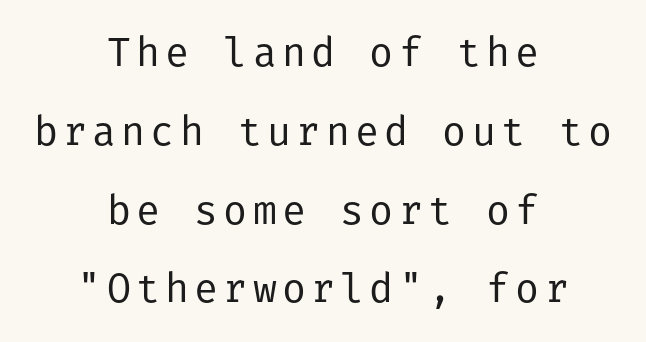
Q: Is the text bold? A: No.
Q: Is the text italic (slanted)? A: No, it is upright.
Q: Is the typeface a serif or a sans-serif typeface? A: Sans-serif.
Q: Is the text underlined? A: No.
Q: How is the paragraph aligned? A: Centered.
Q: Is the spacing between lines tight, normal or loose? A: Loose.
Q: Width (condensed, normal, or wide)? A: Normal.
Q: Stroke contrast? A: Low.
Q: x-height? A: Medium.
